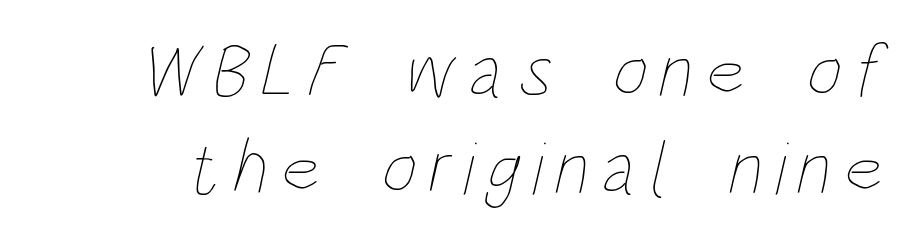
{"bold": "no", "weight": "thin", "width": "condensed", "stroke_contrast": "low", "x_height": "large", "monospaced": "no", "underline": "no", "line_spacing": "normal", "line_spacing_ratio": 1.28, "glyph_px": 76}
